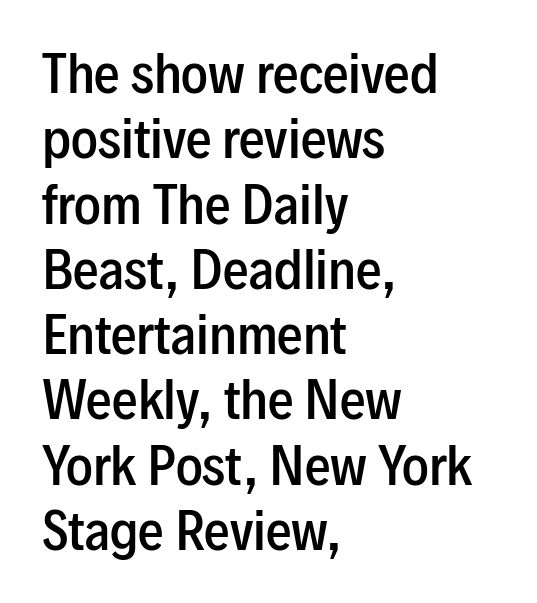
Q: Is the text bold? A: Semi-bold.
Q: Is the text italic (slanted)? A: No, it is upright.
Q: Is the typeface a serif or a sans-serif typeface? A: Sans-serif.
Q: Is the text underlined? A: No.
Q: How is the paragraph aligned? A: Left-aligned.
Q: Is the spacing between letters normal or unusually wide? A: Normal.
Q: Is the spacing between lines tight, normal or loose? A: Normal.
Q: Width (condensed, normal, or wide)? A: Condensed.
Q: Stroke contrast? A: Low.
Q: x-height? A: Medium.
Q: Monospaced? A: No.
